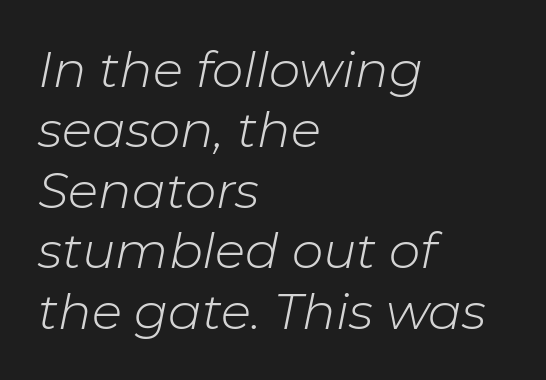
Q: Is the text bold? A: No.
Q: Is the text italic (slanted)? A: Yes, it leans right by about 11 degrees.
Q: Is the text underlined? A: No.
Q: How is the paragraph aligned? A: Left-aligned.
Q: Is the spacing between letters normal or unusually wide? A: Normal.
Q: Width (condensed, normal, or wide)? A: Normal.
Q: Stroke contrast? A: Low.
Q: x-height? A: Medium.
Q: Monospaced? A: No.
